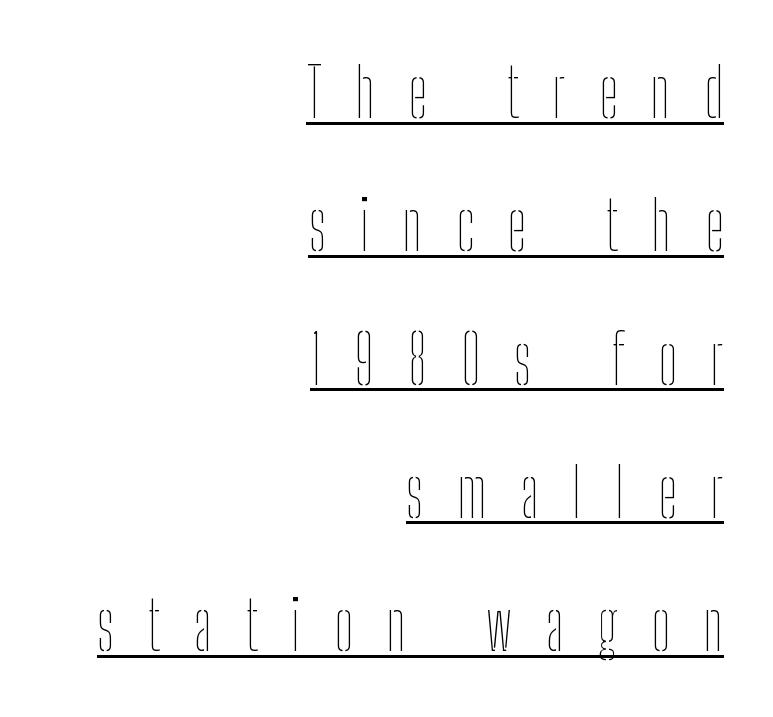
The image shows 68 px thin, condensed type, upright; set right-aligned, loose line spacing (1.96x), unusually wide letter spacing (+0.49 em), underlined; low stroke contrast and a medium x-height.
